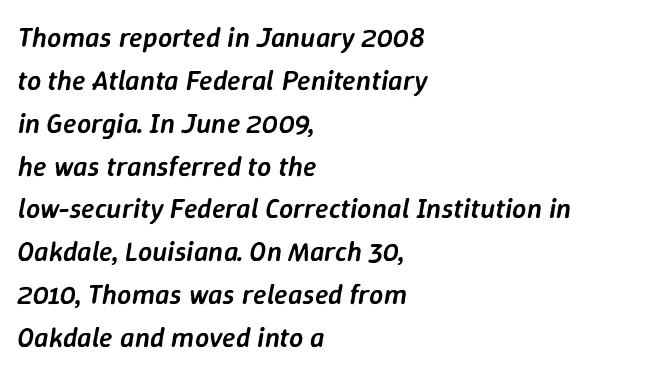
Q: Is the text bold? A: Semi-bold.
Q: Is the text italic (slanted)? A: Yes, it leans right by about 9 degrees.
Q: Is the text underlined? A: No.
Q: How is the paragraph aligned? A: Left-aligned.
Q: Is the spacing between letters normal or unusually wide? A: Normal.
Q: Is the spacing between lines tight, normal or loose? A: Normal.
Q: Width (condensed, normal, or wide)? A: Normal.
Q: Stroke contrast? A: Low.
Q: x-height? A: Medium.
Q: Monospaced? A: No.
